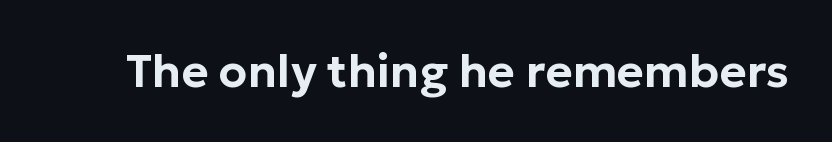
The image shows 46 px sans-serif type, upright; set normal letter spacing, not underlined; low stroke contrast and a medium x-height.
